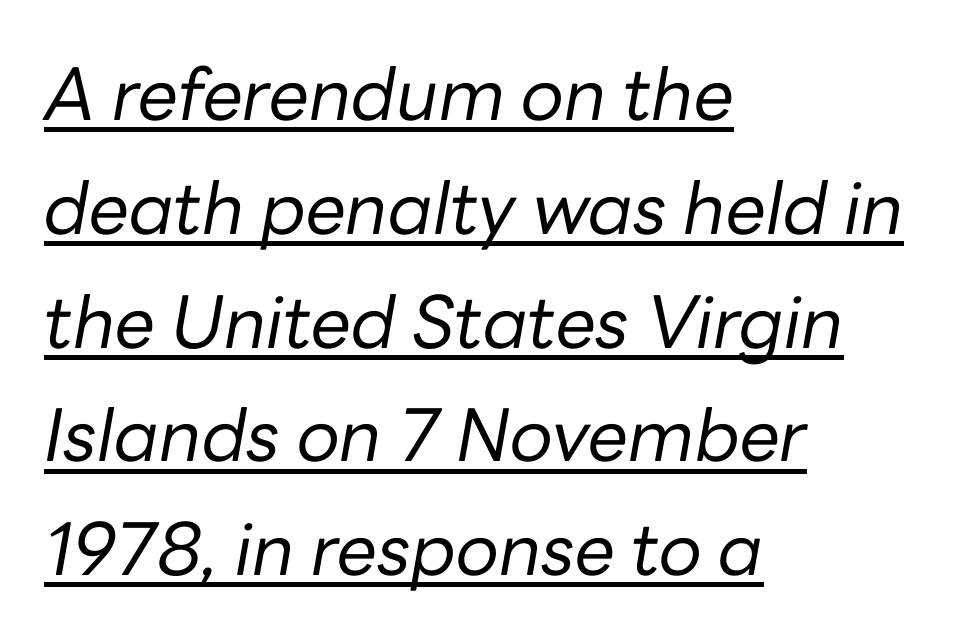
The image shows 72 px regular-weight type, italic (leaning right); set left-aligned, normal line spacing (1.58x), normal letter spacing, underlined; low stroke contrast and a medium x-height.
